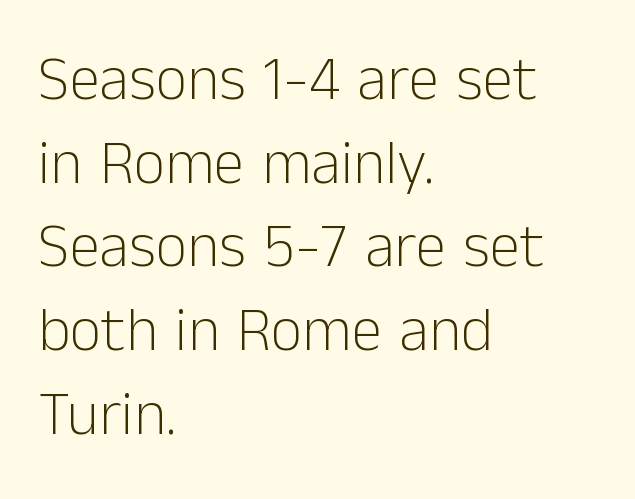
The image shows 62 px light sans-serif type, upright; set left-aligned, normal line spacing (1.35x), normal letter spacing, not underlined; low stroke contrast and a medium x-height.
